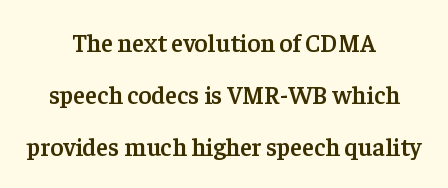
Q: Is the text bold? A: Semi-bold.
Q: Is the text italic (slanted)? A: No, it is upright.
Q: Is the text underlined? A: No.
Q: How is the paragraph aligned? A: Centered.
Q: Is the spacing between letters normal or unusually wide? A: Normal.
Q: Is the spacing between lines tight, normal or loose? A: Loose.
